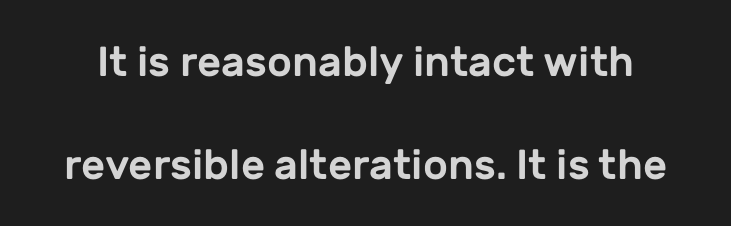
The image shows 42 px sans-serif type, upright; set loose line spacing (2.45x), normal letter spacing, not underlined; low stroke contrast and a medium x-height.
